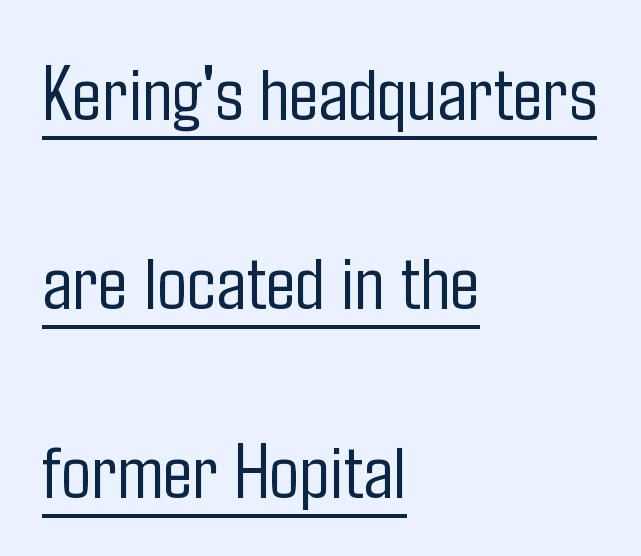
Q: Is the text bold? A: No.
Q: Is the text italic (slanted)? A: No, it is upright.
Q: Is the typeface a serif or a sans-serif typeface? A: Sans-serif.
Q: Is the text underlined? A: Yes.
Q: How is the paragraph aligned? A: Left-aligned.
Q: Is the spacing between letters normal or unusually wide? A: Normal.
Q: Is the spacing between lines tight, normal or loose? A: Loose.
Q: Width (condensed, normal, or wide)? A: Condensed.
Q: Stroke contrast? A: Low.
Q: x-height? A: Medium.
Q: Monospaced? A: No.
